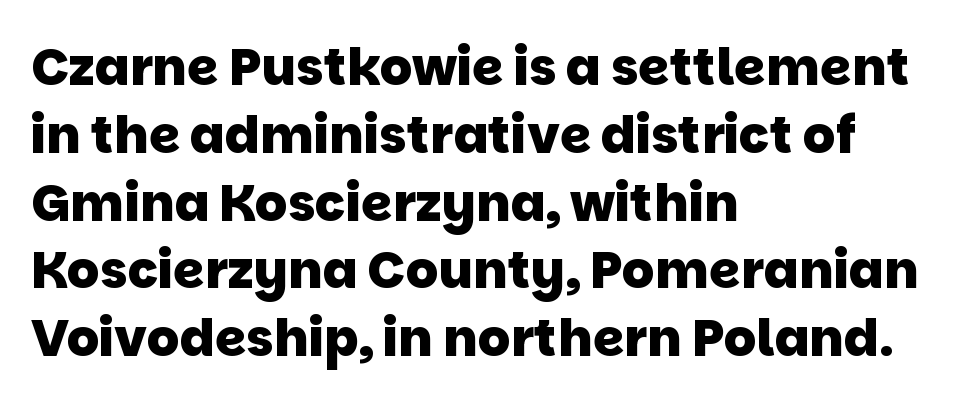
Q: Is the text bold? A: Yes.
Q: Is the typeface a serif or a sans-serif typeface? A: Sans-serif.
Q: Is the text underlined? A: No.
Q: How is the paragraph aligned? A: Left-aligned.
Q: Is the spacing between letters normal or unusually wide? A: Normal.
Q: Is the spacing between lines tight, normal or loose? A: Normal.
Q: Width (condensed, normal, or wide)? A: Normal.
Q: Stroke contrast? A: Low.
Q: x-height? A: Large.
Q: Monospaced? A: No.
